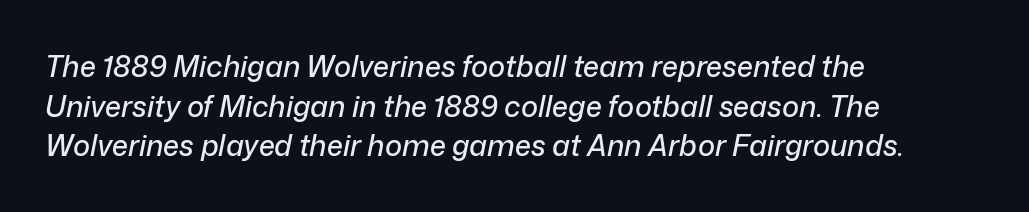
{"italic": "yes", "lean": "right", "slant_degrees": 12, "width": "normal", "stroke_contrast": "low", "x_height": "medium", "monospaced": "no", "underline": "no", "align": "left", "line_spacing": "normal", "line_spacing_ratio": 1.37, "letter_spacing": "normal", "letter_spacing_em": 0.0, "glyph_px": 29}
